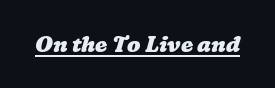
{"bold": "yes", "underline": "yes", "letter_spacing": "normal", "letter_spacing_em": 0.0, "glyph_px": 22}
